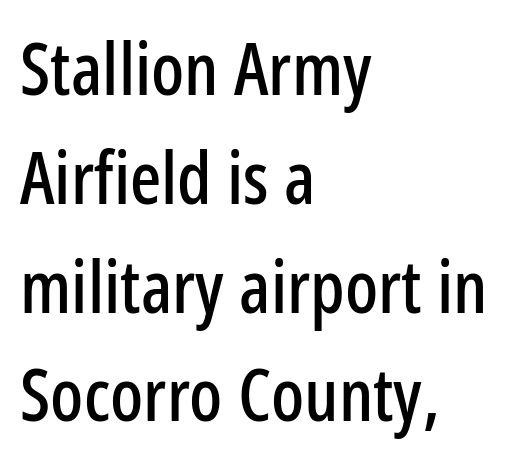
Q: Is the text italic (slanted)? A: No, it is upright.
Q: Is the typeface a serif or a sans-serif typeface? A: Sans-serif.
Q: Is the text underlined? A: No.
Q: How is the paragraph aligned? A: Left-aligned.
Q: Is the spacing between letters normal or unusually wide? A: Normal.
Q: Is the spacing between lines tight, normal or loose? A: Normal.
Q: Width (condensed, normal, or wide)? A: Condensed.
Q: Stroke contrast? A: Low.
Q: x-height? A: Medium.
Q: Monospaced? A: No.
